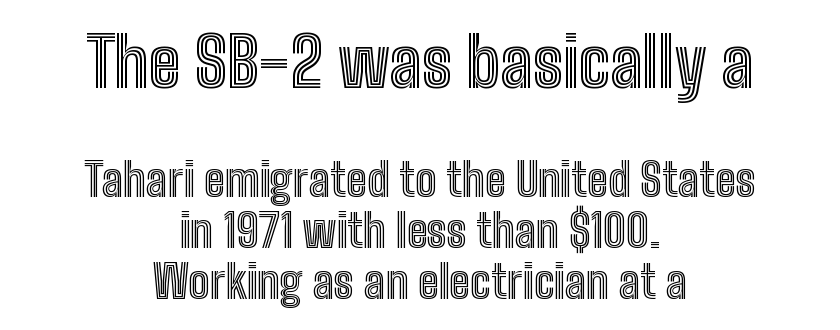
The image shows 68 px condensed type, upright; set centered, tight line spacing (1.13x), normal letter spacing, not underlined; the first (top) block is 1.51x larger; a medium x-height.
